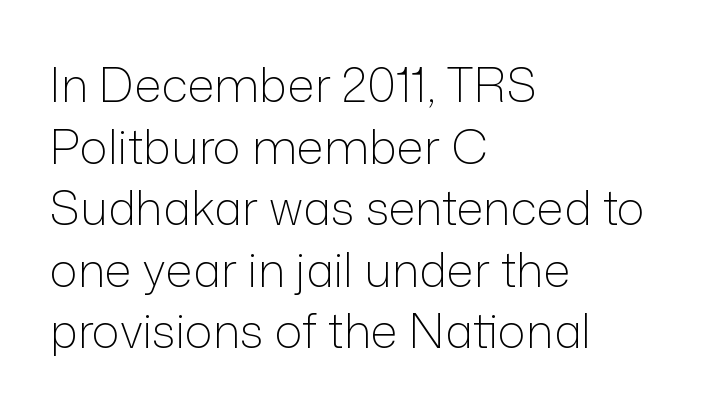
Q: Is the text bold? A: No.
Q: Is the text italic (slanted)? A: No, it is upright.
Q: Is the typeface a serif or a sans-serif typeface? A: Sans-serif.
Q: Is the text underlined? A: No.
Q: How is the paragraph aligned? A: Left-aligned.
Q: Is the spacing between letters normal or unusually wide? A: Normal.
Q: Is the spacing between lines tight, normal or loose? A: Normal.
Q: Width (condensed, normal, or wide)? A: Normal.
Q: Stroke contrast? A: Low.
Q: x-height? A: Medium.
Q: Monospaced? A: No.
